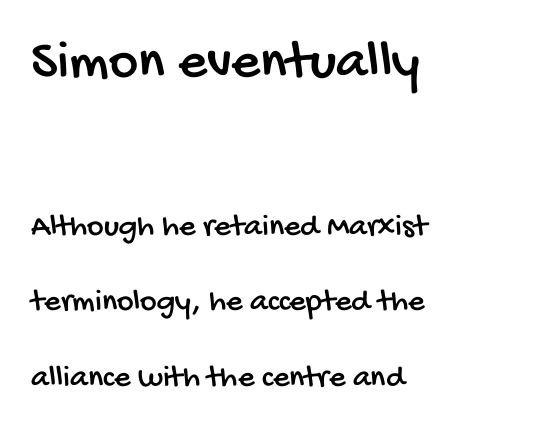
The image shows 56 px condensed sans-serif type; set left-aligned, loose line spacing (2.37x), normal letter spacing, not underlined; the first (top) block is 1.75x larger; low stroke contrast and a large x-height.
